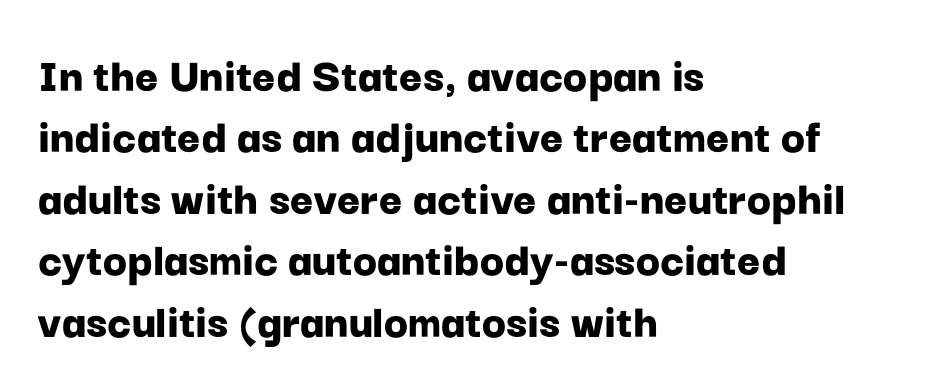
The image shows 50 px bold sans-serif type, upright; set left-aligned, line spacing 1.23x, normal letter spacing, not underlined; low stroke contrast and a medium x-height.
